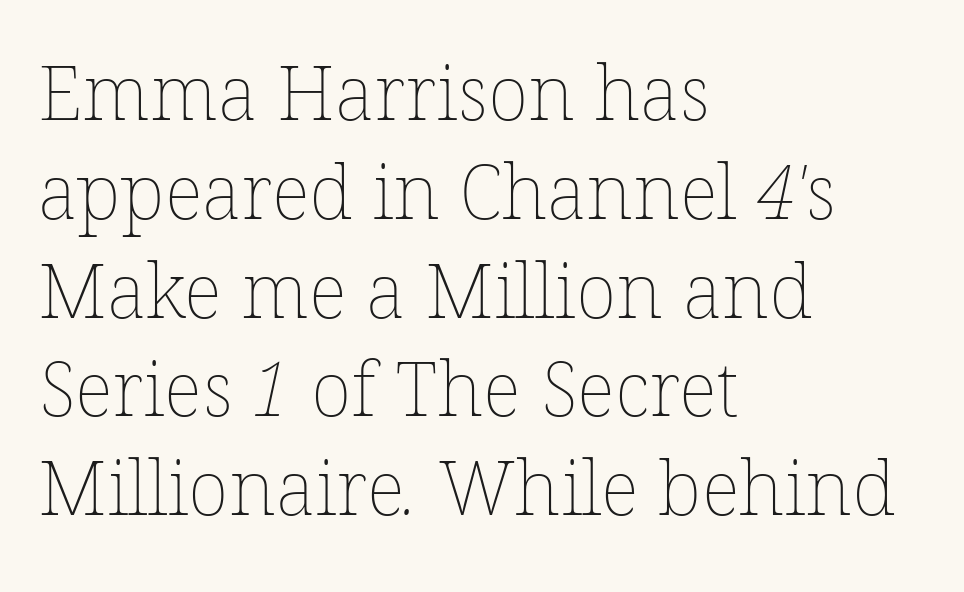
If you drew a ruler down the left edge, every line would touch it. Nobody touched the tracking dial on this one. The specimen omits any rule beneath the text block's lines. Varying glyph widths throughout — classic text-font behaviour. No extra ink here — the face is not bold.
